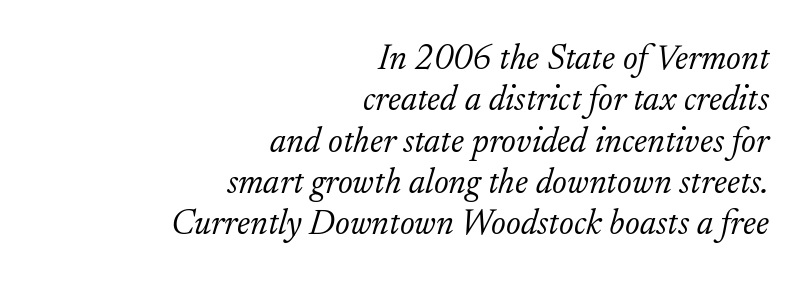
Q: Is the text bold? A: No.
Q: Is the text italic (slanted)? A: Yes, it leans right by about 17 degrees.
Q: Is the typeface a serif or a sans-serif typeface? A: Serif.
Q: Is the text underlined? A: No.
Q: How is the paragraph aligned? A: Right-aligned.
Q: Is the spacing between letters normal or unusually wide? A: Normal.
Q: Width (condensed, normal, or wide)? A: Normal.
Q: Stroke contrast? A: Low.
Q: x-height? A: Small.
Q: Monospaced? A: No.
